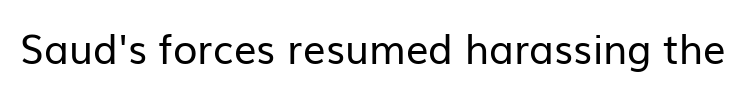
Q: Is the text bold? A: No.
Q: Is the text italic (slanted)? A: No, it is upright.
Q: Is the typeface a serif or a sans-serif typeface? A: Sans-serif.
Q: Is the text underlined? A: No.
Q: Is the spacing between letters normal or unusually wide? A: Normal.
Q: Width (condensed, normal, or wide)? A: Normal.
Q: Stroke contrast? A: Low.
Q: x-height? A: Medium.
Q: Monospaced? A: No.
